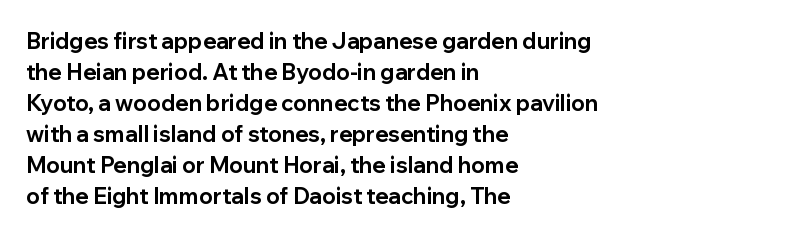
Ordinary non-slanted type is in use. The space between consecutive lines is moderate. The strokes are fattened all the way to bold. No extra tracking has been applied to these lines. Quick note: underline off. The typesetter chose a ragged-right arrangement here.
